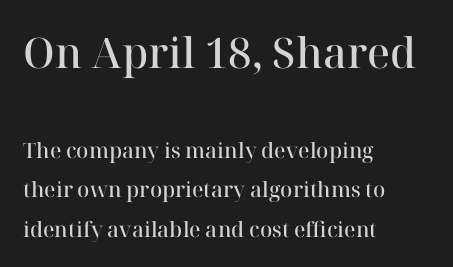
Only glyphs here, with clear space below each row. Nothing unusual about the tracking: characters are spaced as the font intends. A student would notice the top passage is typeset larger than what follows. Proportional: the letters do not fall into vertical columns.
